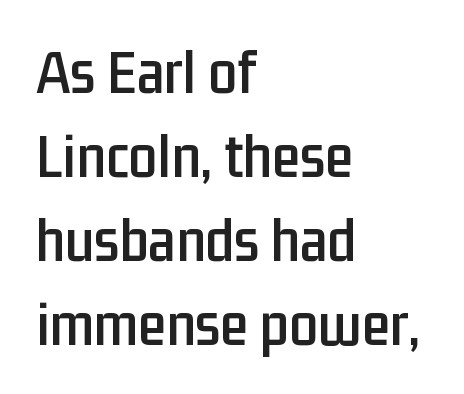
{"serif": "no", "italic": "no", "width": "condensed", "stroke_contrast": "low", "x_height": "medium", "monospaced": "no", "underline": "no", "align": "left", "line_spacing": "normal", "line_spacing_ratio": 1.31, "letter_spacing": "normal", "letter_spacing_em": 0.0, "glyph_px": 64}
